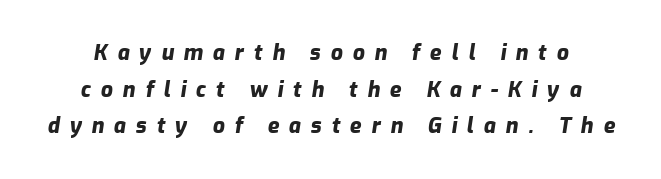
The image shows 21 px bold type, italic (leaning right); set line spacing 1.75x, unusually wide letter spacing (+0.47 em), not underlined.
